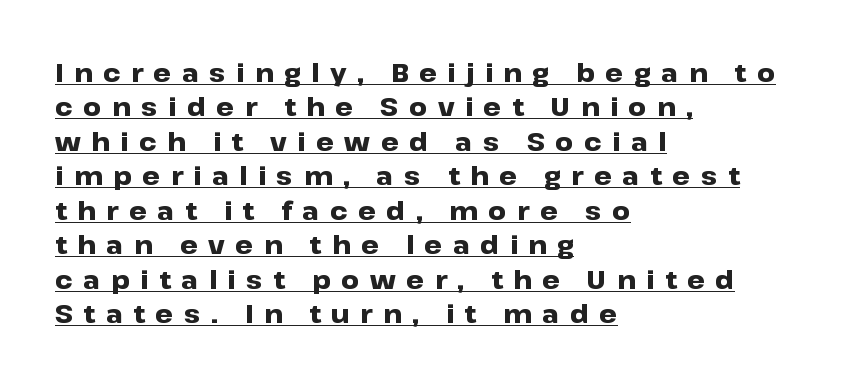
Compared with typical paragraphs, the rows here are spaced about the same. Unlike italic type, these characters show no tilt at all. The words here are underlined. Chunky letters — that's bold for sure.
